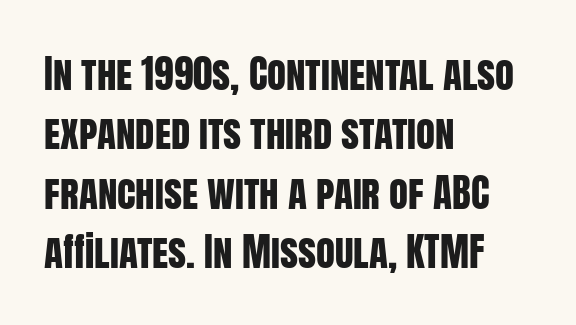
{"serif": "no", "italic": "no", "width": "condensed", "stroke_contrast": "low", "x_height": "large", "monospaced": "no", "underline": "no", "align": "left", "line_spacing": "normal", "line_spacing_ratio": 1.52, "letter_spacing": "normal", "letter_spacing_em": 0.0, "glyph_px": 39}
